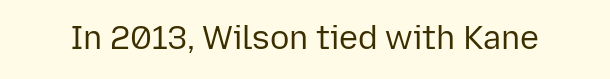
The rendering keeps characters at their native spacing. Each letter's strokes conclude bluntly, with no projecting serifs. Heaviness? Minimal to ordinary, like unemphasized prose. Clear beneath every line of the passage. Character widths vary here, with narrow letters taking less room than wide ones.
